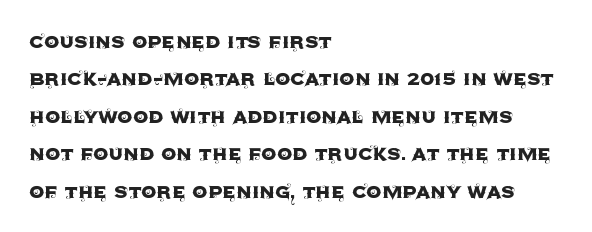
Quick note: interline space is typical. Ordinary non-slanted type is in use. The glyphs are unaccompanied by any horizontal stroke below them. The setting favours the left margin, as ordinary paragraphs usually do.
